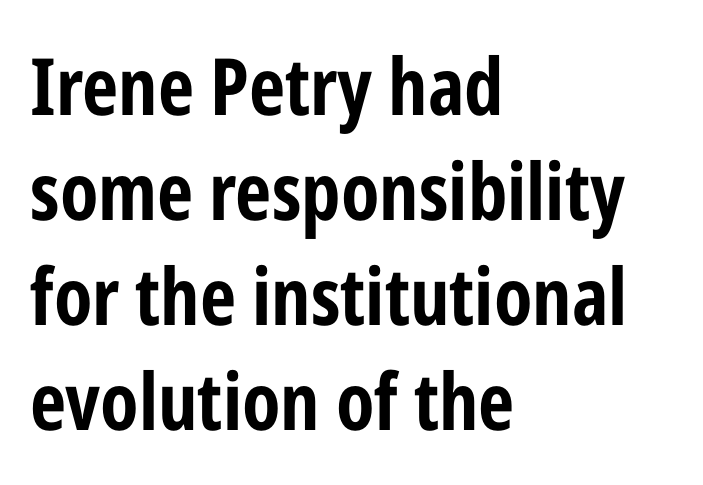
Heft: maximum for text — a bold. Proportional: the letters do not fall into vertical columns. Quick note: interline space is typical. In terms of posture, this sample is upright. Decoration check: the copy has no underline.
